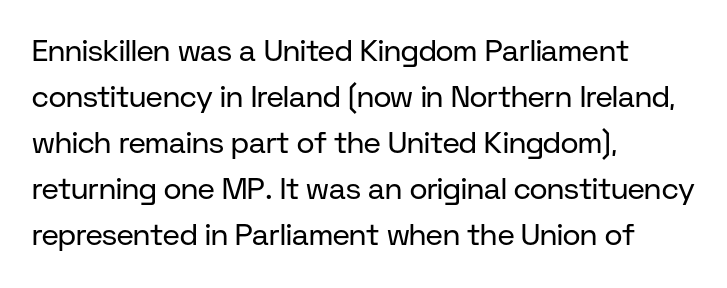
The image shows 30 px regular-weight sans-serif type, upright; set left-aligned, normal line spacing (1.53x), normal letter spacing, not underlined; low stroke contrast and a medium x-height.
